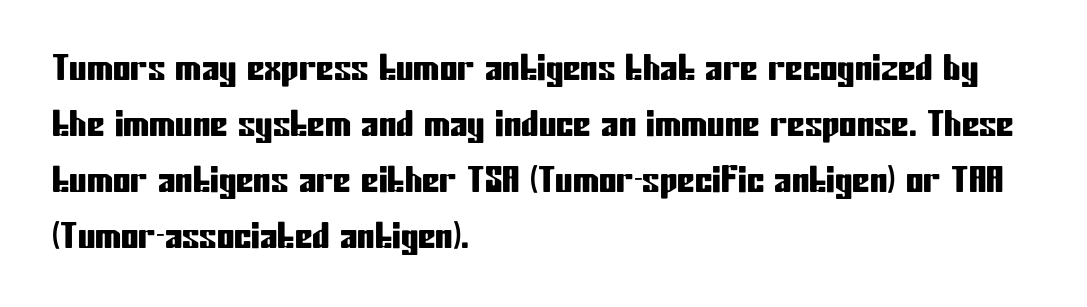
A roman cut, with each character standing at attention. The rendering uses natural spacing where letterforms have individual widths. The text block is weighted toward the left margin, trailing off unevenly rightward. The rendering shows plain stroke endings on the letterforms — a sans-serif design. The string is rendered with underlining switched off. Each word holds together tightly as a unit, with standard inter-letter gaps.
